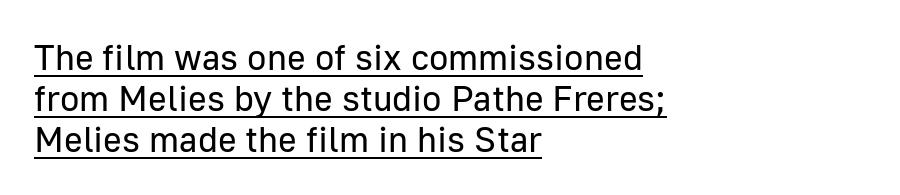
Q: Is the text bold? A: No.
Q: Is the text italic (slanted)? A: No, it is upright.
Q: Is the typeface a serif or a sans-serif typeface? A: Sans-serif.
Q: Is the text underlined? A: Yes.
Q: How is the paragraph aligned? A: Left-aligned.
Q: Is the spacing between letters normal or unusually wide? A: Normal.
Q: Is the spacing between lines tight, normal or loose? A: Tight.
Q: Width (condensed, normal, or wide)? A: Normal.
Q: Stroke contrast? A: Low.
Q: x-height? A: Medium.
Q: Monospaced? A: No.
